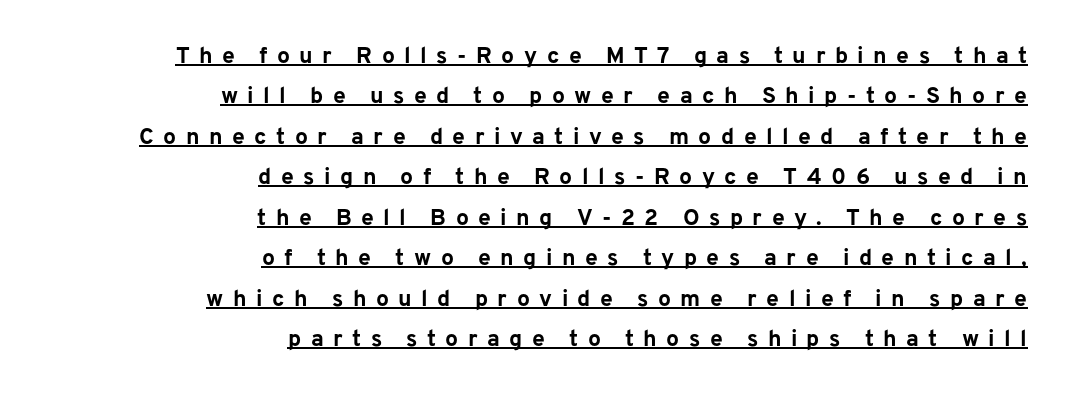
{"italic": "no", "bold": "yes", "underline": "yes", "align": "right", "line_spacing_ratio": 1.76, "letter_spacing": "wide", "letter_spacing_em": 0.41, "glyph_px": 23}
